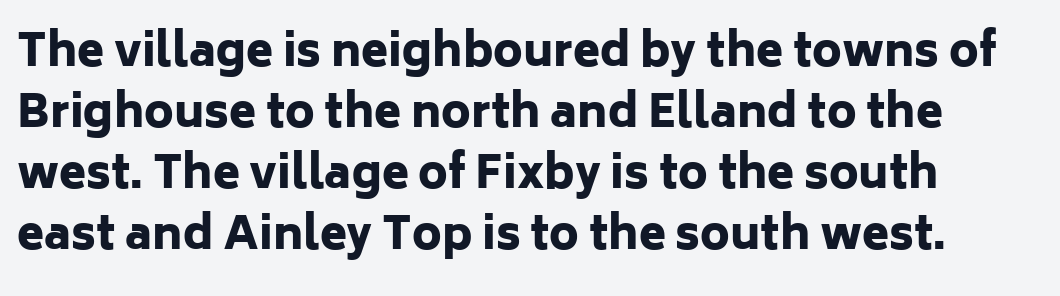
The image shows 44 px heavy sans-serif type, upright; set left-aligned, normal line spacing (1.39x), normal letter spacing, not underlined; low stroke contrast and a medium x-height.
